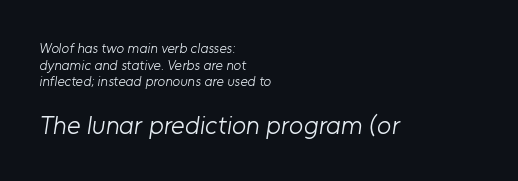
A quiet, ordinary-to-light weight characterises the typeface. Compared with a centered layout, this one pins lines to the left instead. Compared with typical body copy, the letter spacing here is the same. This rendering features lettering with no underline. Size contrast runs from small at the top to large at the bottom.
